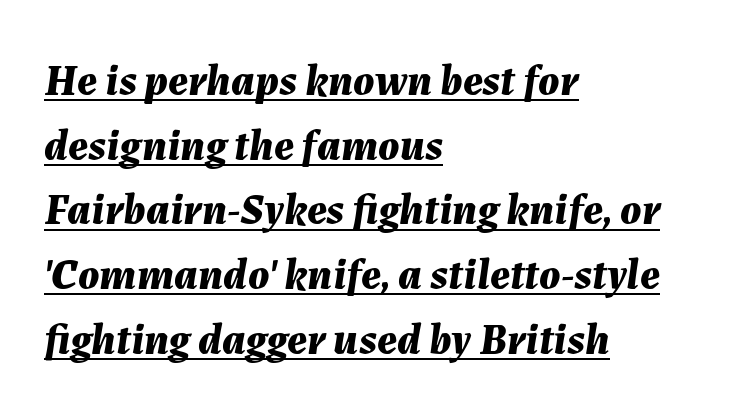
Q: Is the text bold? A: Yes.
Q: Is the text italic (slanted)? A: Yes, it leans right by about 7 degrees.
Q: Is the text underlined? A: Yes.
Q: How is the paragraph aligned? A: Left-aligned.
Q: Is the spacing between letters normal or unusually wide? A: Normal.
Q: Is the spacing between lines tight, normal or loose? A: Normal.
Q: Width (condensed, normal, or wide)? A: Normal.
Q: Stroke contrast? A: Medium.
Q: x-height? A: Medium.
Q: Monospaced? A: No.
